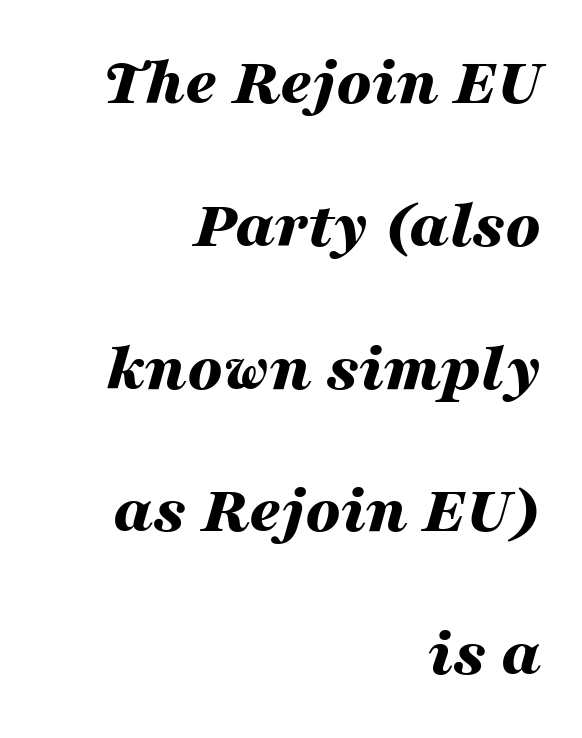
{"italic": "yes", "lean": "right", "slant_degrees": 16, "bold": "yes", "weight": "bold", "width": "wide", "stroke_contrast": "medium", "x_height": "medium", "monospaced": "no", "underline": "no", "align": "right", "line_spacing": "loose", "line_spacing_ratio": 2.07, "letter_spacing": "normal", "letter_spacing_em": 0.0, "glyph_px": 69}
